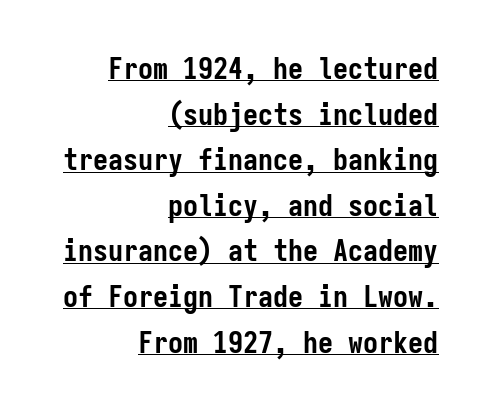
The image shows 30 px semibold, condensed sans-serif type, upright, monospaced; set right-aligned, normal line spacing (1.52x), normal letter spacing, underlined; low stroke contrast and a medium x-height.
